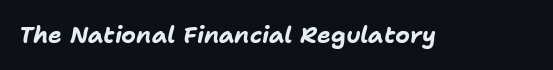
The image shows 23 px bold type, italic (leaning right); set normal letter spacing, not underlined.
